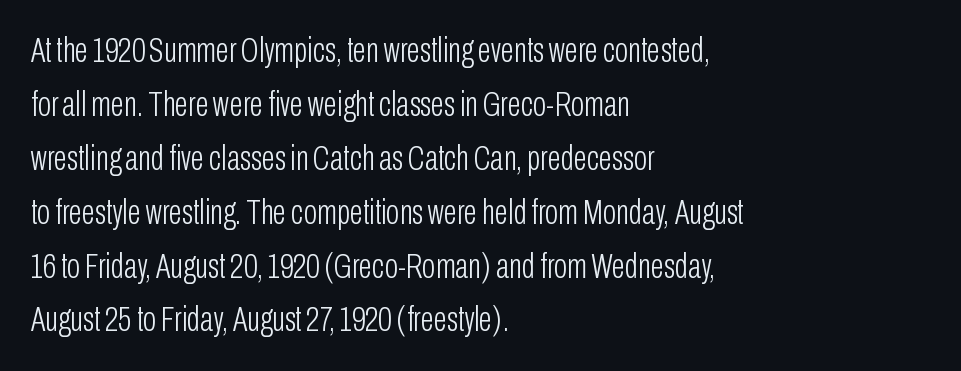
Q: Is the text bold? A: No.
Q: Is the text italic (slanted)? A: No, it is upright.
Q: Is the typeface a serif or a sans-serif typeface? A: Sans-serif.
Q: Is the text underlined? A: No.
Q: How is the paragraph aligned? A: Left-aligned.
Q: Is the spacing between letters normal or unusually wide? A: Normal.
Q: Is the spacing between lines tight, normal or loose? A: Normal.
Q: Width (condensed, normal, or wide)? A: Condensed.
Q: Stroke contrast? A: Low.
Q: x-height? A: Medium.
Q: Monospaced? A: No.
